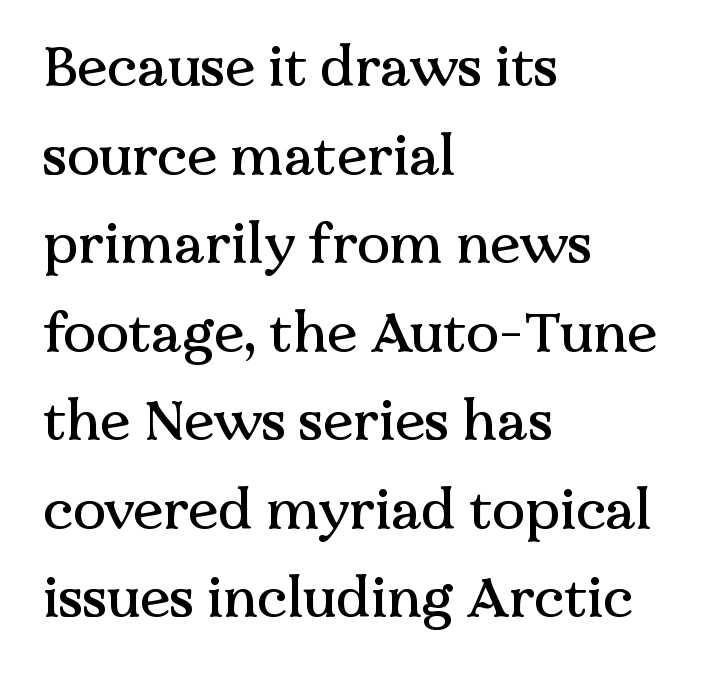
Tracking here is standard; glyphs follow each other at the usual distance. A roman cut, with each character standing at attention. The passage is arranged the way most books set body copy — flush left. These lines are rendered in a variable-pitch font. Vertical spacing — default.
